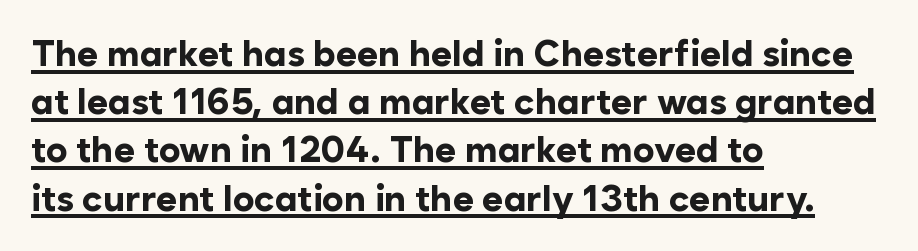
Q: Is the text bold? A: Yes.
Q: Is the text italic (slanted)? A: No, it is upright.
Q: Is the typeface a serif or a sans-serif typeface? A: Sans-serif.
Q: Is the text underlined? A: Yes.
Q: How is the paragraph aligned? A: Left-aligned.
Q: Is the spacing between letters normal or unusually wide? A: Normal.
Q: Is the spacing between lines tight, normal or loose? A: Normal.
Q: Width (condensed, normal, or wide)? A: Normal.
Q: Stroke contrast? A: Low.
Q: x-height? A: Medium.
Q: Monospaced? A: No.
